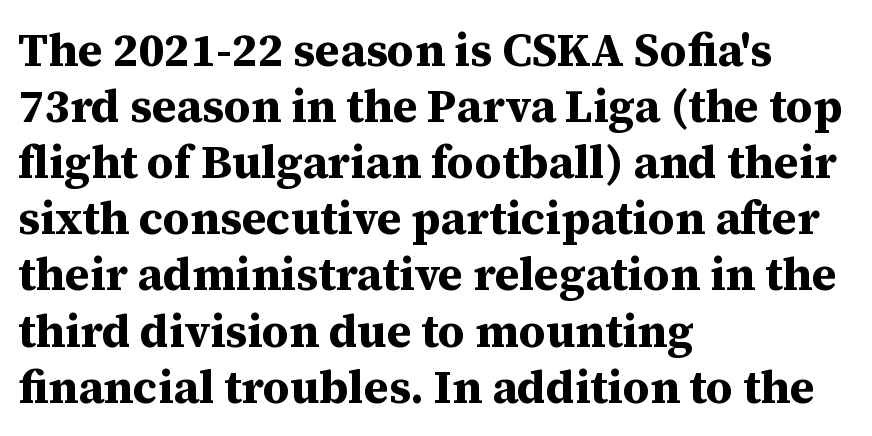
Q: Is the text bold? A: Yes.
Q: Is the text italic (slanted)? A: No, it is upright.
Q: Is the typeface a serif or a sans-serif typeface? A: Serif.
Q: Is the text underlined? A: No.
Q: How is the paragraph aligned? A: Left-aligned.
Q: Is the spacing between letters normal or unusually wide? A: Normal.
Q: Width (condensed, normal, or wide)? A: Normal.
Q: Stroke contrast? A: Medium.
Q: x-height? A: Medium.
Q: Monospaced? A: No.
